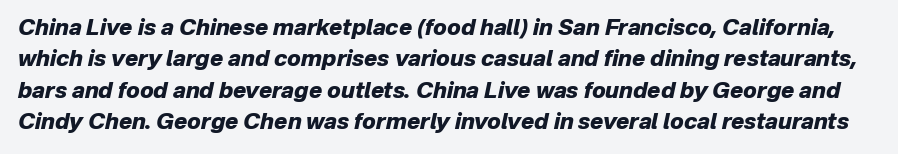
{"italic": "yes", "lean": "right", "slant_degrees": 12, "bold": "yes", "underline": "no", "line_spacing": "normal", "line_spacing_ratio": 1.43, "letter_spacing": "normal", "letter_spacing_em": 0.0, "glyph_px": 22}
